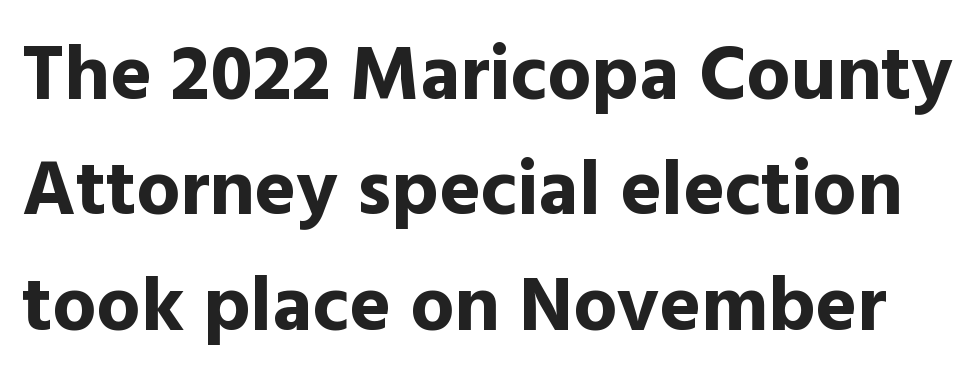
The image shows 78 px bold sans-serif type, upright; set normal line spacing (1.48x), normal letter spacing, not underlined; a medium x-height.
